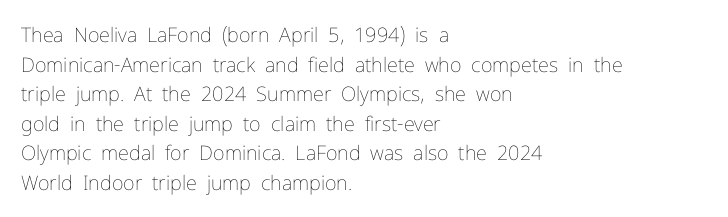
Q: Is the text bold? A: No.
Q: Is the text italic (slanted)? A: No, it is upright.
Q: Is the text underlined? A: No.
Q: How is the paragraph aligned? A: Left-aligned.
Q: Is the spacing between letters normal or unusually wide? A: Normal.
Q: Is the spacing between lines tight, normal or loose? A: Normal.
